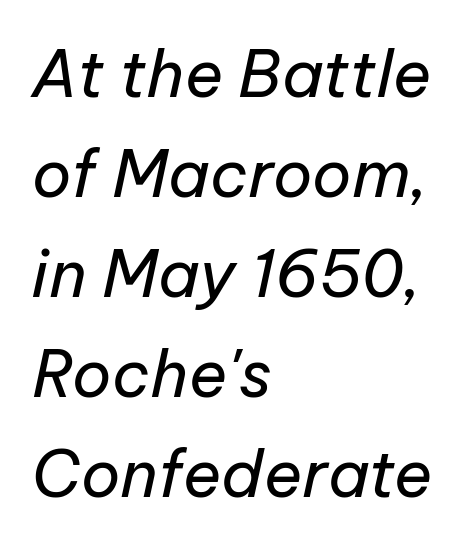
The image shows 65 px regular-weight type, italic (leaning right); set left-aligned, normal line spacing (1.54x), normal letter spacing, not underlined; low stroke contrast and a medium x-height.
